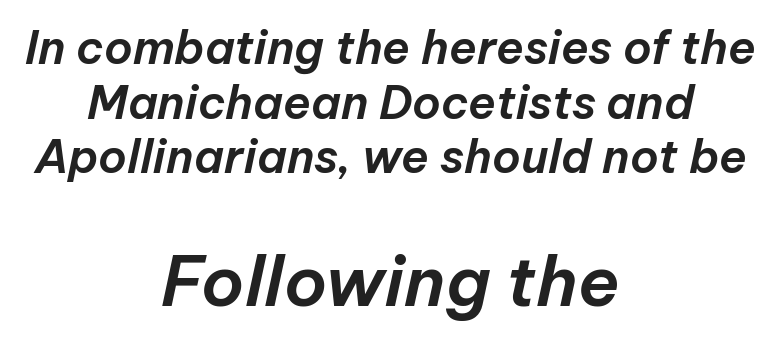
The image shows 69 px text type, italic (leaning right); set centered, line spacing 1.19x, normal letter spacing, not underlined; the second (bottom) block is 1.5x larger; low stroke contrast and a medium x-height.
